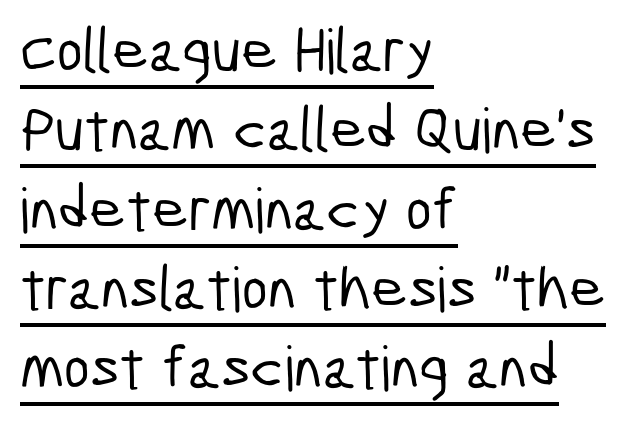
{"serif": "no", "width": "condensed", "stroke_contrast": "low", "x_height": "medium", "monospaced": "no", "underline": "yes", "align": "left", "line_spacing": "normal", "line_spacing_ratio": 1.28, "letter_spacing": "normal", "letter_spacing_em": 0.0, "glyph_px": 62}
